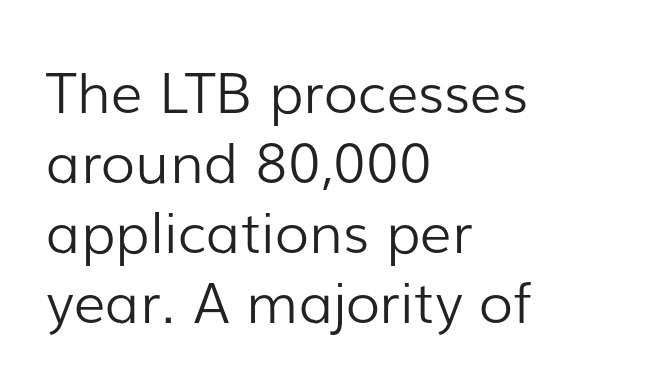
{"serif": "no", "italic": "no", "bold": "no", "weight": "light", "width": "normal", "stroke_contrast": "low", "x_height": "medium", "monospaced": "no", "underline": "no", "align": "left", "line_spacing": "normal", "line_spacing_ratio": 1.25, "letter_spacing": "normal", "letter_spacing_em": 0.0, "glyph_px": 56}
